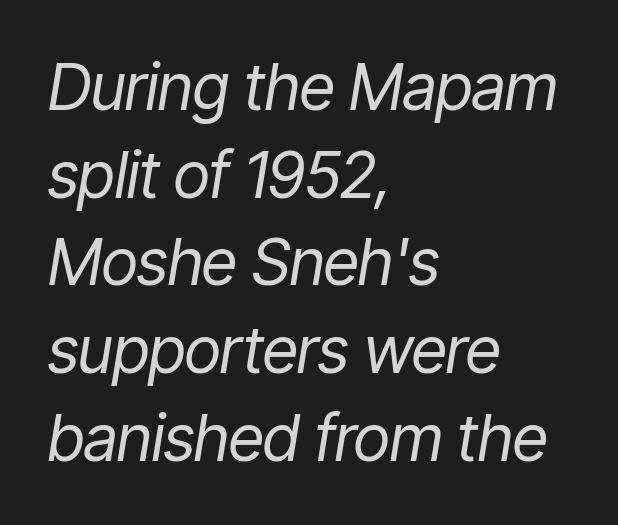
Q: Is the text bold? A: No.
Q: Is the text italic (slanted)? A: Yes, it leans right by about 9 degrees.
Q: Is the text underlined? A: No.
Q: How is the paragraph aligned? A: Left-aligned.
Q: Is the spacing between letters normal or unusually wide? A: Normal.
Q: Is the spacing between lines tight, normal or loose? A: Normal.
Q: Width (condensed, normal, or wide)? A: Condensed.
Q: Stroke contrast? A: Low.
Q: x-height? A: Medium.
Q: Monospaced? A: No.
